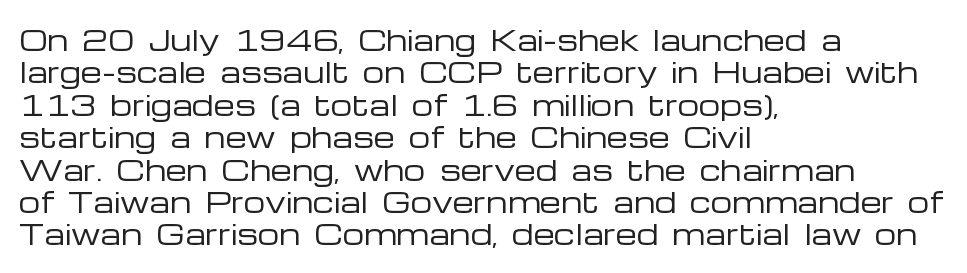
The image shows 27 px text type, upright; set left-aligned, line spacing 1.2x, normal letter spacing, not underlined.
